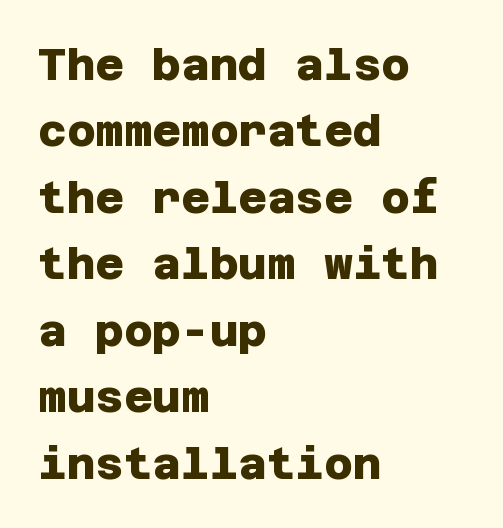
Q: Is the text bold? A: Yes.
Q: Is the typeface a serif or a sans-serif typeface? A: Sans-serif.
Q: Is the text underlined? A: No.
Q: How is the paragraph aligned? A: Left-aligned.
Q: Is the spacing between letters normal or unusually wide? A: Normal.
Q: Is the spacing between lines tight, normal or loose? A: Normal.
Q: Width (condensed, normal, or wide)? A: Normal.
Q: Stroke contrast? A: Low.
Q: x-height? A: Large.
